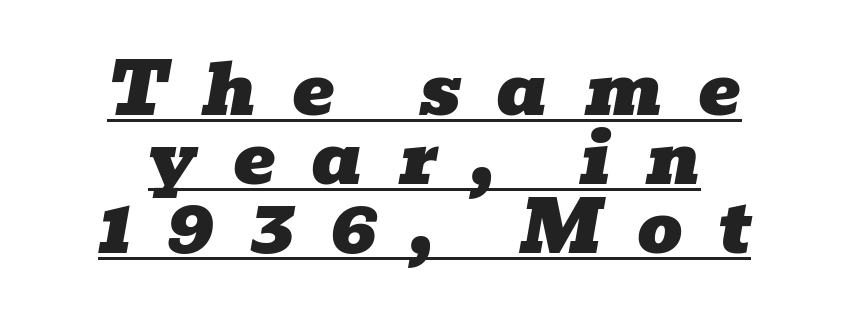
Q: Is the text italic (slanted)? A: Yes, it leans right by about 10 degrees.
Q: Is the typeface a serif or a sans-serif typeface? A: Serif.
Q: Is the text underlined? A: Yes.
Q: How is the paragraph aligned? A: Centered.
Q: Is the spacing between letters normal or unusually wide? A: Unusually wide.
Q: Is the spacing between lines tight, normal or loose? A: Tight.
Q: Width (condensed, normal, or wide)? A: Wide.
Q: Stroke contrast? A: Low.
Q: x-height? A: Medium.
Q: Monospaced? A: No.
